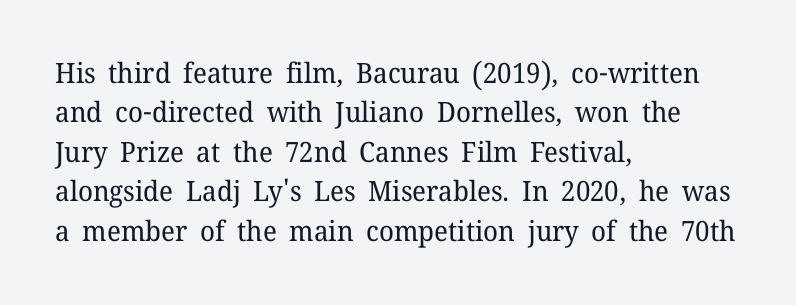
Q: Is the text bold? A: No.
Q: Is the text italic (slanted)? A: No, it is upright.
Q: Is the typeface a serif or a sans-serif typeface? A: Serif.
Q: Is the text underlined? A: No.
Q: How is the paragraph aligned? A: Left-aligned.
Q: Is the spacing between letters normal or unusually wide? A: Normal.
Q: Is the spacing between lines tight, normal or loose? A: Normal.
Q: Width (condensed, normal, or wide)? A: Normal.
Q: Stroke contrast? A: Low.
Q: x-height? A: Medium.
Q: Monospaced? A: No.
